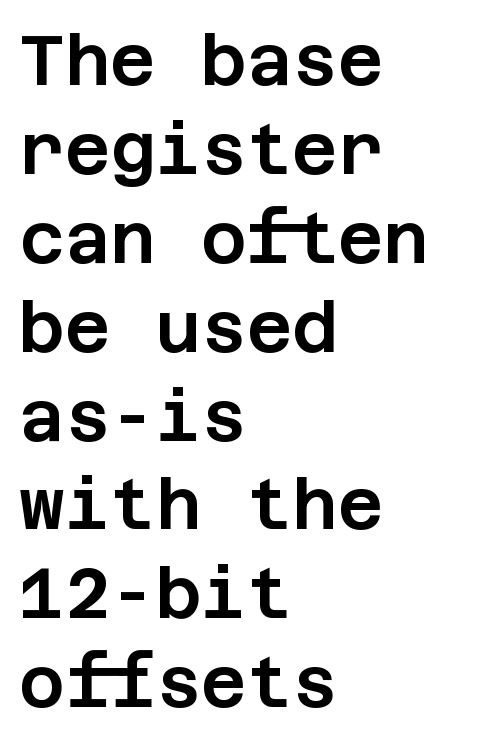
Q: Is the text italic (slanted)? A: No, it is upright.
Q: Is the typeface a serif or a sans-serif typeface? A: Sans-serif.
Q: Is the text underlined? A: No.
Q: How is the paragraph aligned? A: Left-aligned.
Q: Is the spacing between letters normal or unusually wide? A: Normal.
Q: Is the spacing between lines tight, normal or loose? A: Normal.
Q: Width (condensed, normal, or wide)? A: Normal.
Q: Stroke contrast? A: Low.
Q: x-height? A: Large.
